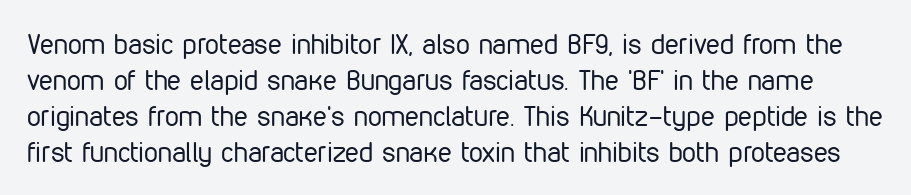
{"serif": "no", "italic": "no", "bold": "no", "weight": "regular", "width": "condensed", "stroke_contrast": "low", "x_height": "medium", "monospaced": "no", "underline": "no", "line_spacing": "normal", "line_spacing_ratio": 1.28, "letter_spacing": "normal", "letter_spacing_em": 0.0, "glyph_px": 28}
